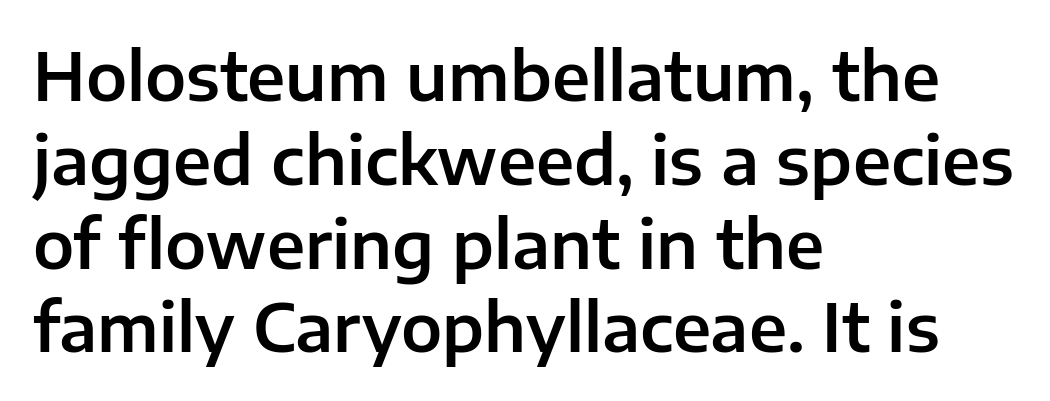
Note the varied advance widths — an 'i' is clearly narrower than an 'm'. Descenders hang freely into open space. The compositor pushed each line to the left boundary. Rows of type keep a routine distance in the vertical direction.
